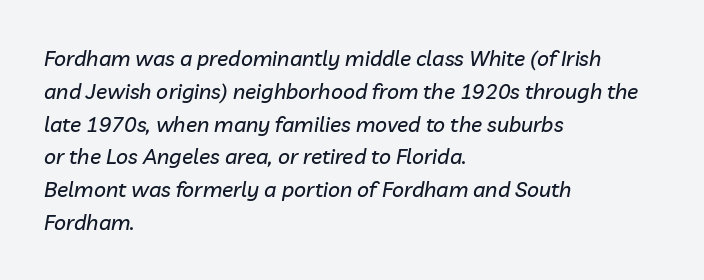
The foot of each line stays bare and open. Visually the block forms a straight wall on the left and a jagged coastline on the right. Compared with typical paragraphs, the rows here are spaced about the same. The font's italic variant was chosen for this text.
